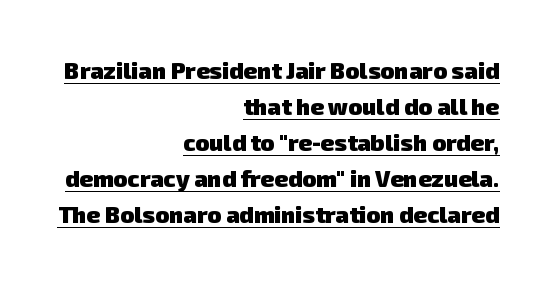
{"bold": "yes", "underline": "yes", "align": "right", "line_spacing": "normal", "line_spacing_ratio": 1.56, "letter_spacing": "normal", "letter_spacing_em": 0.0, "glyph_px": 23}
